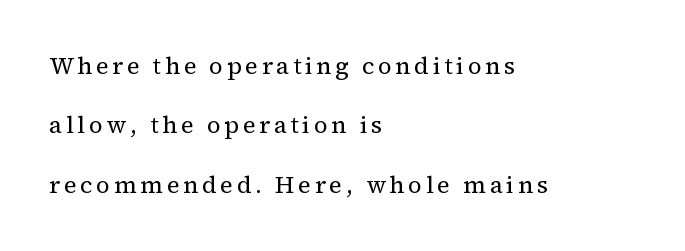
Q: Is the text bold? A: No.
Q: Is the text italic (slanted)? A: No, it is upright.
Q: Is the text underlined? A: No.
Q: How is the paragraph aligned? A: Left-aligned.
Q: Is the spacing between lines tight, normal or loose? A: Loose.
